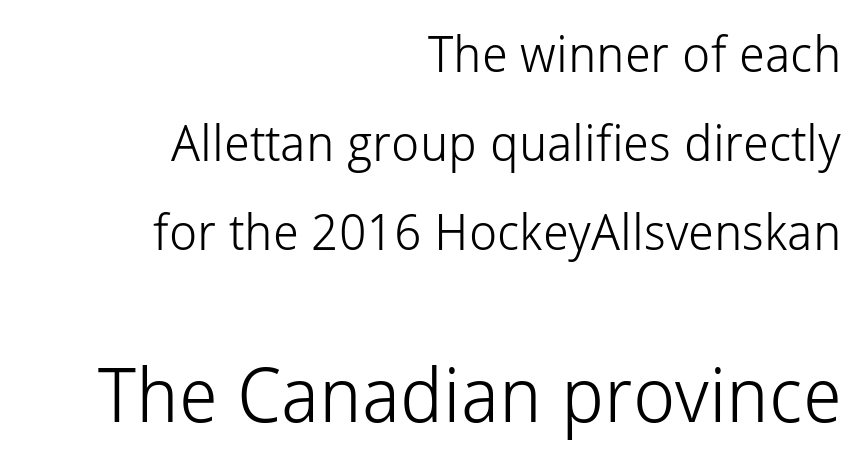
The image shows 75 px light sans-serif type, upright; set right-aligned, line spacing 1.78x, normal letter spacing, not underlined; the second (bottom) block is 1.5x larger; low stroke contrast and a medium x-height.
